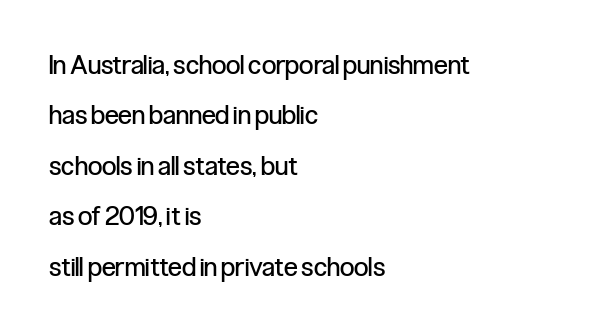
The image shows 26 px text type, upright; set left-aligned, loose line spacing (1.94x), normal letter spacing, not underlined.
